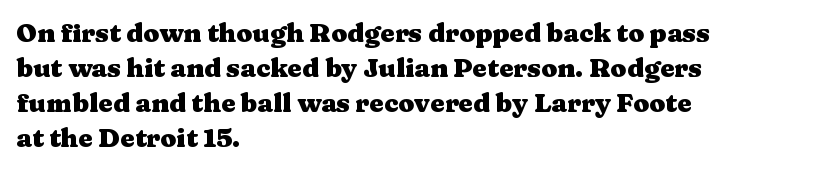
Spacing between characters is what you'd get straight out of the box. If you drew a line through each stem, it would be perfectly vertical. Which margin do the lines hug? The left one — the right edge is uneven. Leading: standard. Is the type bold? Yes — the strokes are clearly thick and heavy.
